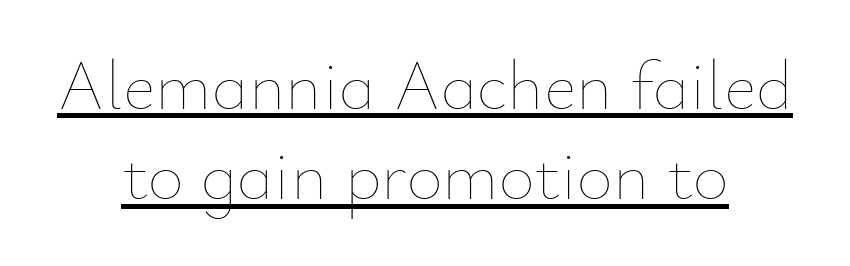
{"italic": "no", "bold": "no", "weight": "thin", "width": "normal", "stroke_contrast": "low", "x_height": "small", "monospaced": "no", "underline": "yes", "align": "center", "line_spacing": "normal", "line_spacing_ratio": 1.29, "letter_spacing": "normal", "letter_spacing_em": 0.0, "glyph_px": 70}
